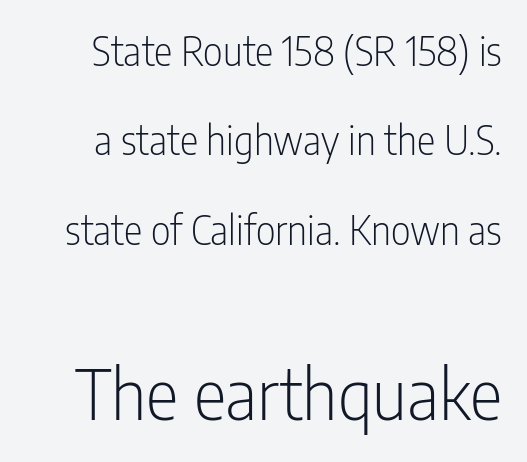
The image shows 69 px light, condensed sans-serif type, upright; set loose line spacing (2.29x), normal letter spacing, not underlined; the second (bottom) block is 1.77x larger; low stroke contrast and a medium x-height.
